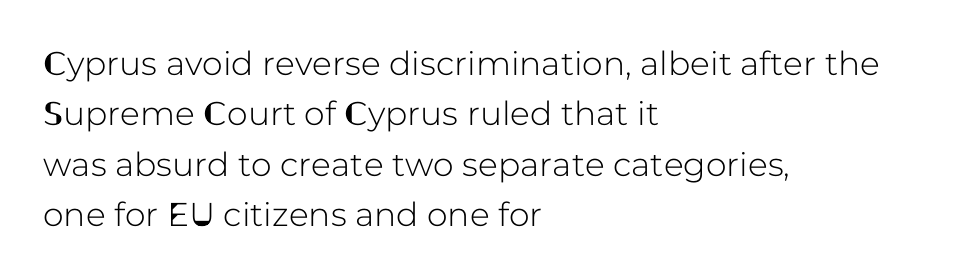
Q: Is the text italic (slanted)? A: No, it is upright.
Q: Is the typeface a serif or a sans-serif typeface? A: Sans-serif.
Q: Is the text underlined? A: No.
Q: How is the paragraph aligned? A: Left-aligned.
Q: Is the spacing between letters normal or unusually wide? A: Normal.
Q: Is the spacing between lines tight, normal or loose? A: Normal.
Q: Width (condensed, normal, or wide)? A: Normal.
Q: Stroke contrast? A: Low.
Q: x-height? A: Medium.
Q: Monospaced? A: No.
